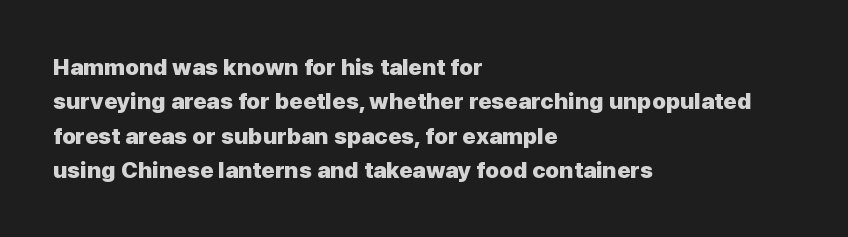
Q: Is the text bold? A: Yes.
Q: Is the text italic (slanted)? A: No, it is upright.
Q: Is the text underlined? A: No.
Q: How is the paragraph aligned? A: Left-aligned.
Q: Is the spacing between letters normal or unusually wide? A: Normal.
Q: Is the spacing between lines tight, normal or loose? A: Normal.
